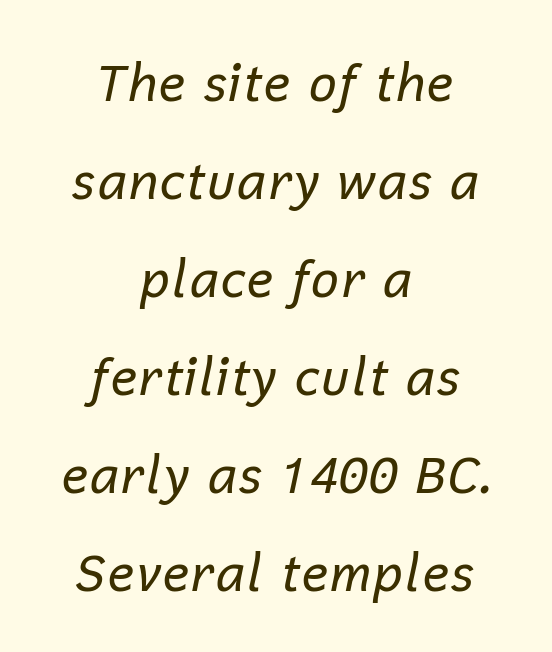
{"italic": "yes", "lean": "right", "slant_degrees": 12, "bold": "no", "weight": "regular", "width": "normal", "stroke_contrast": "low", "x_height": "medium", "monospaced": "no", "underline": "no", "align": "center", "line_spacing": "loose", "line_spacing_ratio": 1.92, "letter_spacing": "normal", "letter_spacing_em": 0.0, "glyph_px": 51}
